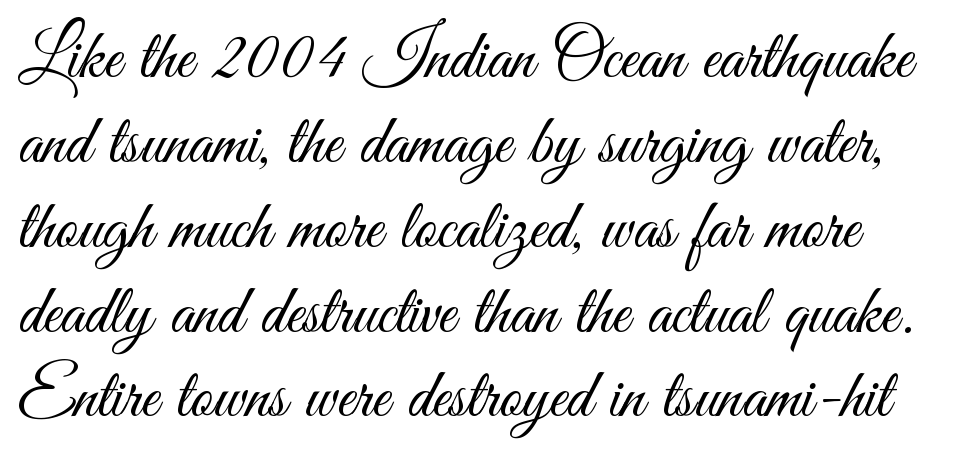
The image shows 69 px light, condensed sans-serif type; set line spacing 1.23x, normal letter spacing, not underlined; medium stroke contrast and a small x-height.
